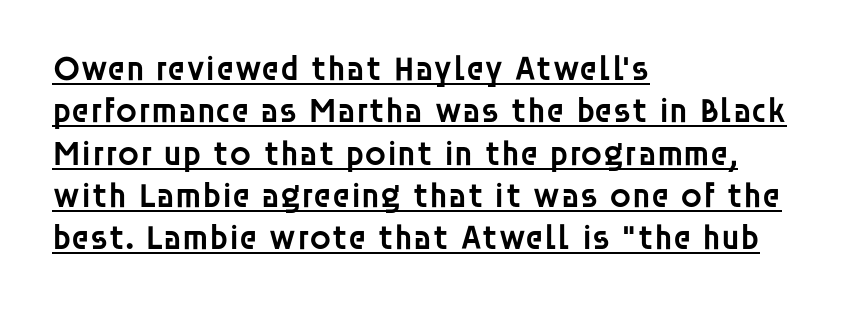
The image shows 35 px semibold sans-serif type, upright; set left-aligned, line spacing 1.21x, normal letter spacing, underlined; low stroke contrast and a large x-height.
